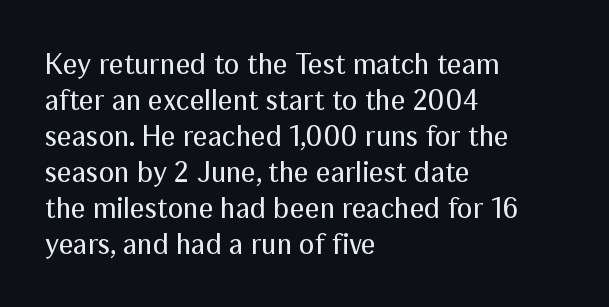
{"serif": "no", "italic": "no", "bold": "no", "weight": "regular", "width": "normal", "stroke_contrast": "medium", "x_height": "medium", "monospaced": "no", "underline": "no", "align": "left", "line_spacing_ratio": 1.24, "letter_spacing": "normal", "letter_spacing_em": 0.0, "glyph_px": 29}
